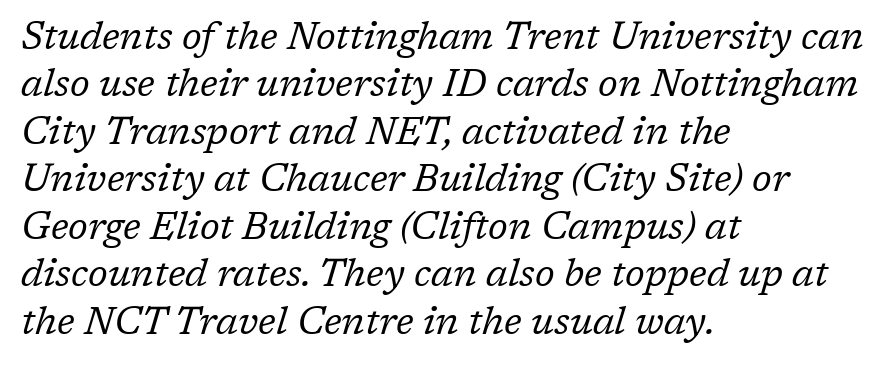
{"serif": "yes", "italic": "yes", "lean": "right", "slant_degrees": 17, "bold": "no", "weight": "regular", "width": "normal", "stroke_contrast": "low", "x_height": "medium", "monospaced": "no", "underline": "no", "align": "left", "line_spacing": "normal", "line_spacing_ratio": 1.25, "letter_spacing": "normal", "letter_spacing_em": 0.0, "glyph_px": 38}
